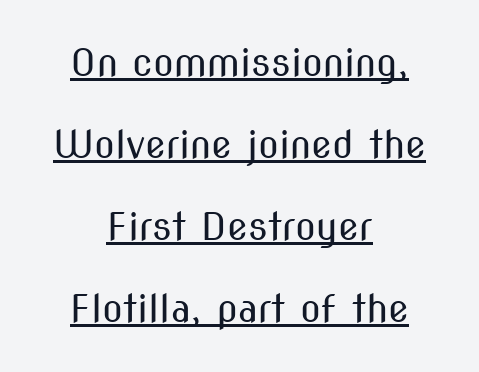
Weight: not bold — regular or lighter. Think of a printed novel: that variable character pitch is what you see here. Look at the bottom of the vertical strokes: they stop flat, with no serifs. The rendering uses a large line-height, opening up the rows. Students, note that the glyphs here touch the page at normal intervals.
